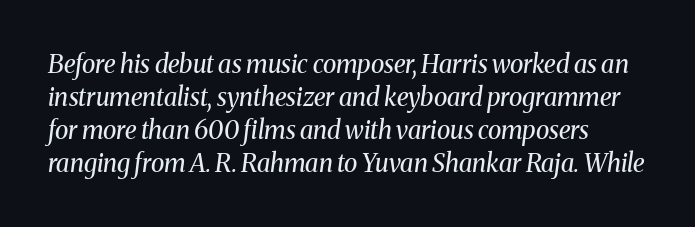
The image shows 25 px text type, italic (leaning right); set normal line spacing (1.32x), normal letter spacing, not underlined.
